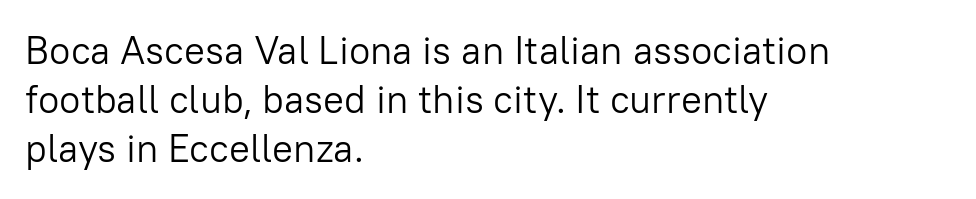
Q: Is the text bold? A: No.
Q: Is the text italic (slanted)? A: No, it is upright.
Q: Is the typeface a serif or a sans-serif typeface? A: Sans-serif.
Q: Is the text underlined? A: No.
Q: How is the paragraph aligned? A: Left-aligned.
Q: Is the spacing between letters normal or unusually wide? A: Normal.
Q: Is the spacing between lines tight, normal or loose? A: Normal.
Q: Width (condensed, normal, or wide)? A: Normal.
Q: Stroke contrast? A: Low.
Q: x-height? A: Medium.
Q: Monospaced? A: No.
